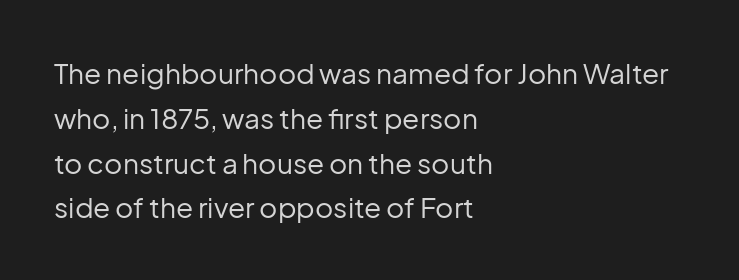
No letter is thick-stroked: the sample isn't bold. The lettering holds an erect, upright posture throughout. The glyphs are unaccompanied by any horizontal stroke below them. Spacing between characters is what you'd get straight out of the box. These lines are rendered in a variable-pitch font. The leading is moderate, giving the passage an even texture.
